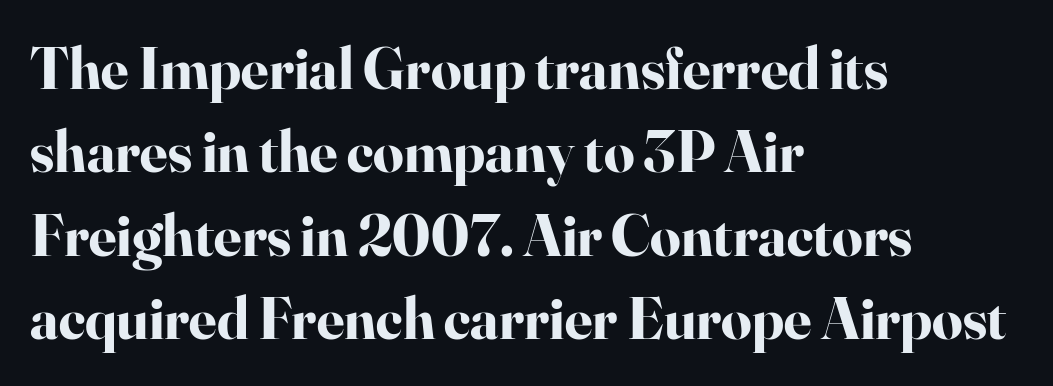
The type is set solid horizontally, with unmodified tracking. Think of a printed novel: that variable character pitch is what you see here. Classification — serif. Underlining? Definitely not there. The setting favours the left margin, as ordinary paragraphs usually do.
